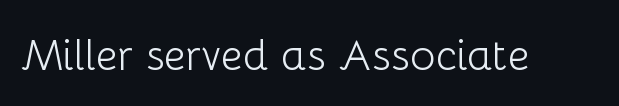
Q: Is the text bold? A: No.
Q: Is the text italic (slanted)? A: No, it is upright.
Q: Is the typeface a serif or a sans-serif typeface? A: Sans-serif.
Q: Is the text underlined? A: No.
Q: Is the spacing between letters normal or unusually wide? A: Normal.
Q: Width (condensed, normal, or wide)? A: Normal.
Q: Stroke contrast? A: Low.
Q: x-height? A: Medium.
Q: Monospaced? A: No.
